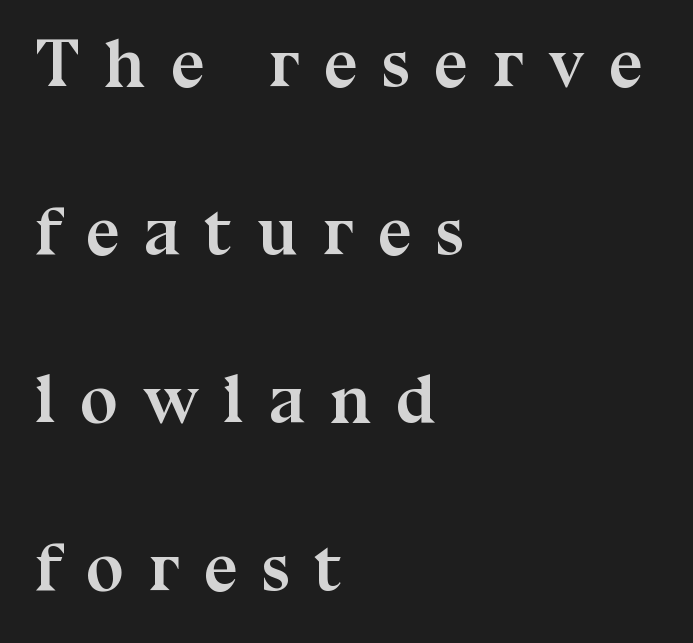
The type family on display is of the serif kind. The string is rendered with underlining switched off. Honestly, the rows look like they've been pulled way apart. Designer's note — italics off, roman on.
